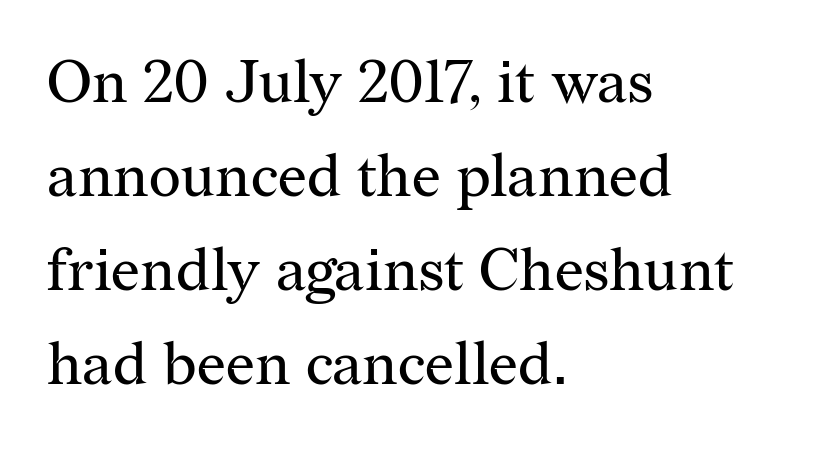
Glance below the letters and you will spot only blank space. Does the leading feel generous? No, just average. The typography opts for an upright posture over an oblique one. The horizontal fit of the characters is conventional and even.
